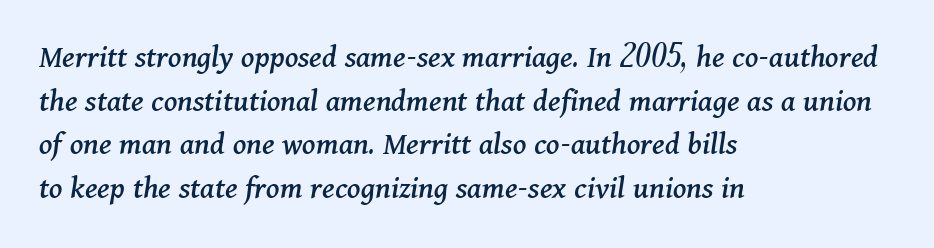
The image shows 33 px serif type, italic (leaning right); set left-aligned, normal line spacing (1.32x), normal letter spacing, not underlined; medium stroke contrast and a medium x-height.
